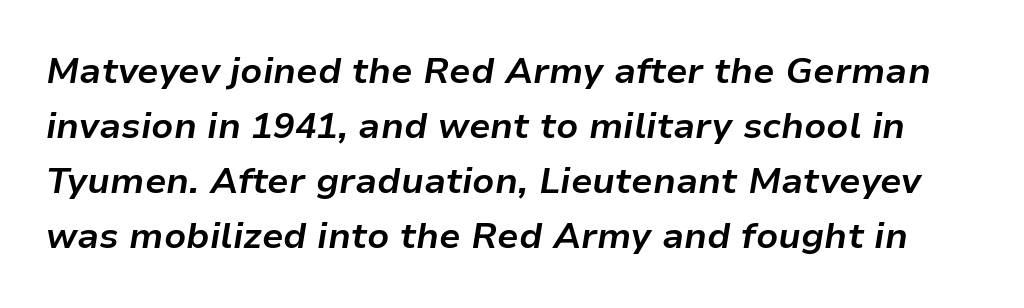
Q: Is the text bold? A: Yes.
Q: Is the text italic (slanted)? A: Yes, it leans right by about 9 degrees.
Q: Is the text underlined? A: No.
Q: Is the spacing between letters normal or unusually wide? A: Normal.
Q: Is the spacing between lines tight, normal or loose? A: Normal.
Q: Width (condensed, normal, or wide)? A: Normal.
Q: Stroke contrast? A: Low.
Q: x-height? A: Medium.
Q: Monospaced? A: No.
